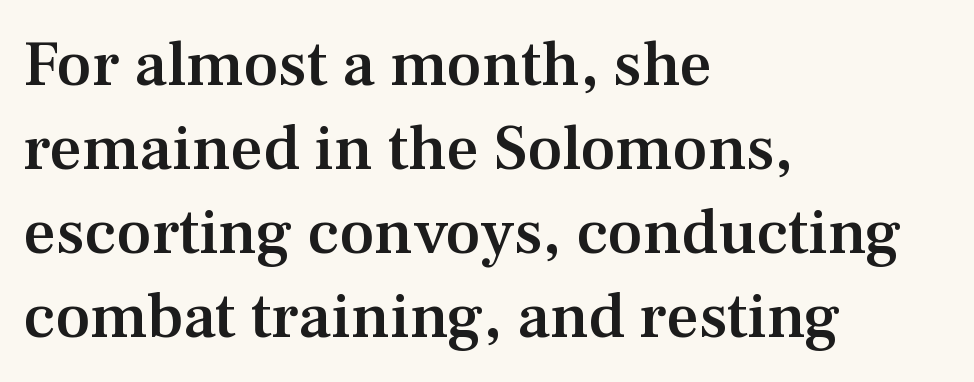
Each glyph is drawn with semibold strokes, heavier than normal yet not fully bold. The strip under each line holds only bare page. The vertical gap from one line to the next is medium. The typeface chosen for these lines features serifs. Every character sits straight up, as roman type does. You could not count columns in this text — the font is proportionally spaced.
